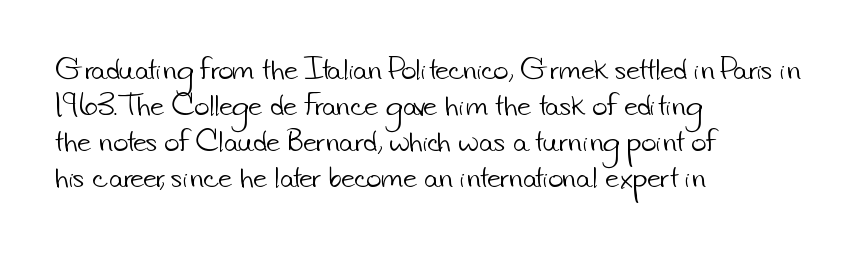
{"bold": "no", "underline": "no", "align": "left", "line_spacing": "normal", "line_spacing_ratio": 1.38, "letter_spacing": "normal", "letter_spacing_em": 0.0, "glyph_px": 26}
